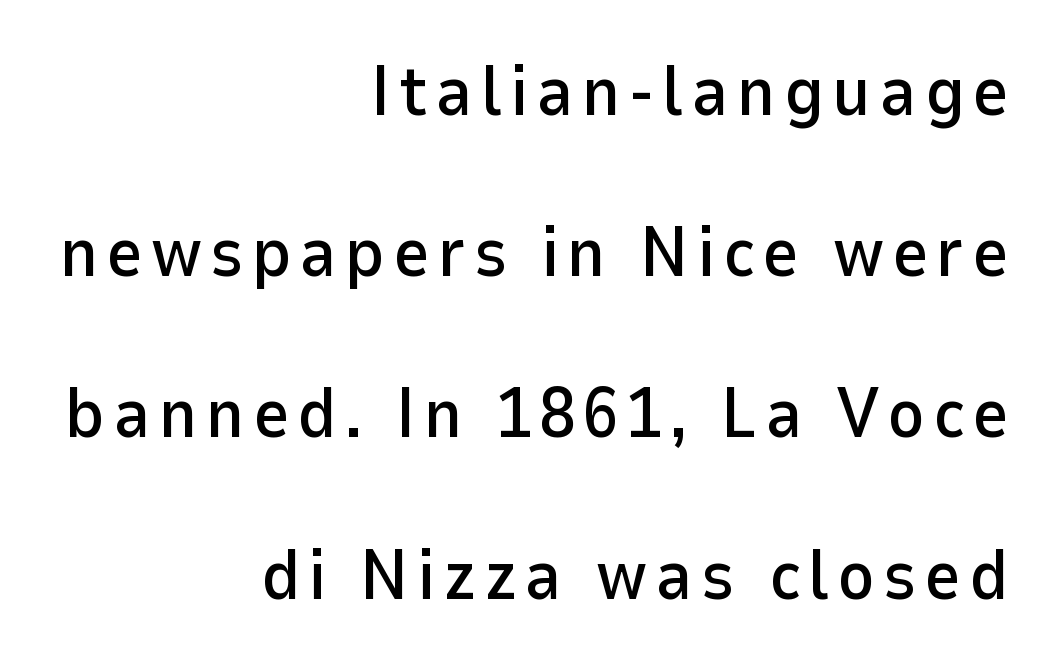
{"serif": "no", "italic": "no", "width": "normal", "stroke_contrast": "low", "x_height": "medium", "monospaced": "no", "underline": "no", "align": "right", "line_spacing": "loose", "line_spacing_ratio": 2.27, "glyph_px": 71}
